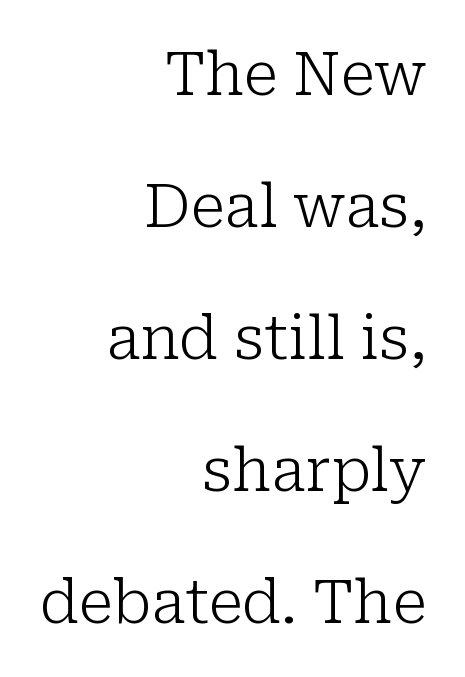
Q: Is the text bold? A: No.
Q: Is the text italic (slanted)? A: No, it is upright.
Q: Is the typeface a serif or a sans-serif typeface? A: Serif.
Q: Is the text underlined? A: No.
Q: How is the paragraph aligned? A: Right-aligned.
Q: Is the spacing between letters normal or unusually wide? A: Normal.
Q: Is the spacing between lines tight, normal or loose? A: Loose.
Q: Width (condensed, normal, or wide)? A: Normal.
Q: Stroke contrast? A: Low.
Q: x-height? A: Medium.
Q: Monospaced? A: No.
